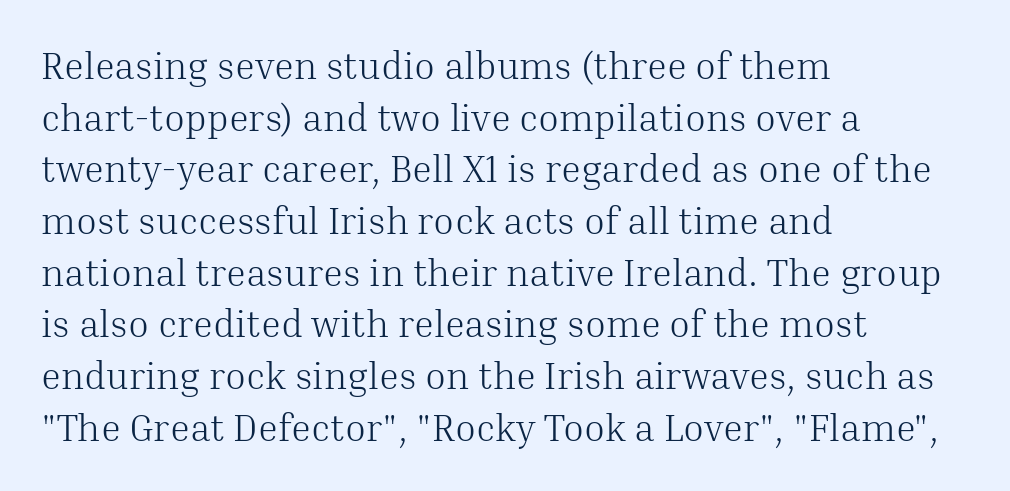
The image shows 38 px light serif type, upright; set left-aligned, normal line spacing (1.36x), normal letter spacing, not underlined; medium stroke contrast and a medium x-height.
